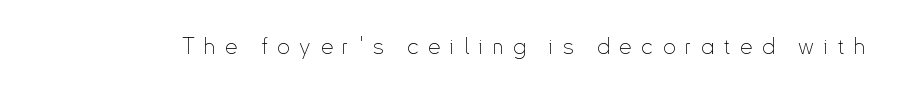
Caption: face not bold, strokes unweighted. Every character sits straight up, as roman type does. Letter spacing: wide. Nobody drew a line under any word here.
